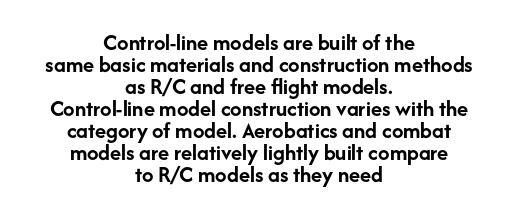
Q: Is the text bold? A: Yes.
Q: Is the text italic (slanted)? A: No, it is upright.
Q: Is the text underlined? A: No.
Q: How is the paragraph aligned? A: Centered.
Q: Is the spacing between letters normal or unusually wide? A: Normal.
Q: Is the spacing between lines tight, normal or loose? A: Tight.
